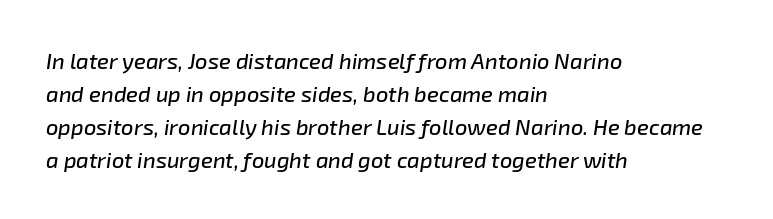
The image shows 22 px text type, italic (leaning right); set left-aligned, normal line spacing (1.5x), normal letter spacing, not underlined.
